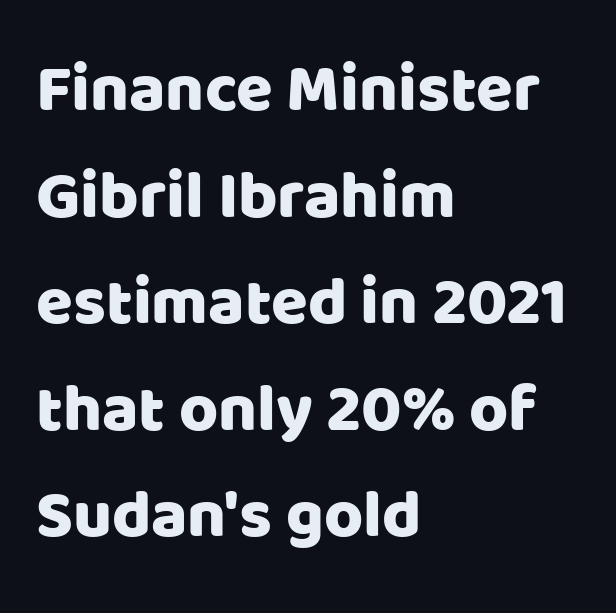
{"serif": "no", "italic": "no", "width": "normal", "stroke_contrast": "low", "x_height": "large", "monospaced": "no", "underline": "no", "align": "left", "line_spacing": "normal", "line_spacing_ratio": 1.59, "letter_spacing": "normal", "letter_spacing_em": 0.0, "glyph_px": 67}
